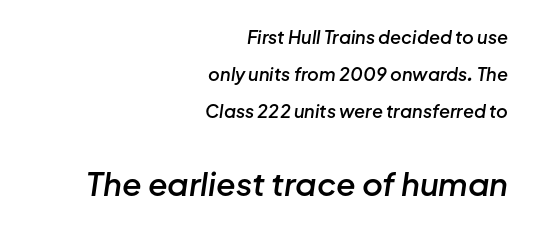
In terms of posture, this sample is oblique. Line endings align vertically; line beginnings do not. The face used here appears at its bigger size in the lower chunk. The passage shown has conventional tracking throughout.
